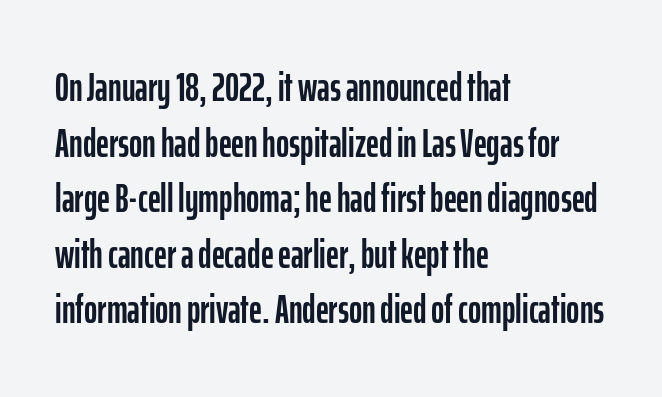
The image shows 40 px condensed sans-serif type, upright; set left-aligned, normal line spacing (1.39x), normal letter spacing, not underlined; low stroke contrast and a medium x-height.
